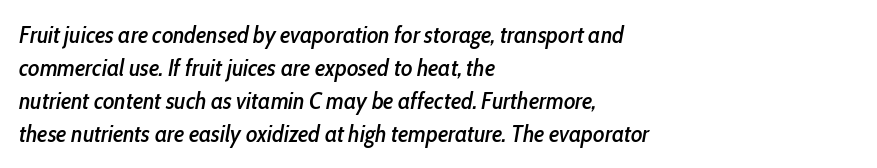
{"italic": "yes", "lean": "right", "slant_degrees": 10, "underline": "no", "align": "left", "line_spacing": "normal", "line_spacing_ratio": 1.38, "letter_spacing": "normal", "letter_spacing_em": 0.0, "glyph_px": 24}
